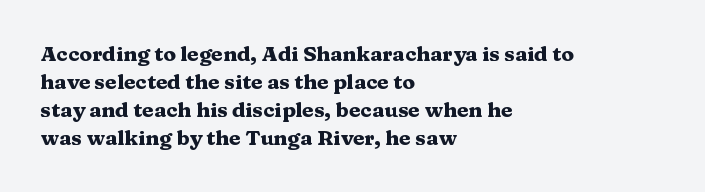
The image shows 21 px bold type, upright; set left-aligned, normal line spacing (1.34x), normal letter spacing, not underlined.
